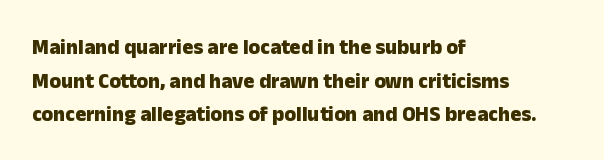
The image shows 21 px bold type, upright; set left-aligned, normal line spacing (1.6x), normal letter spacing, not underlined.
